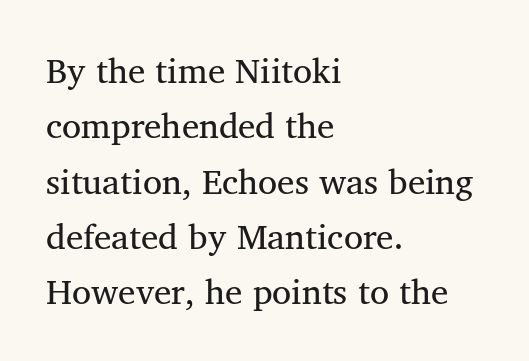
{"serif": "yes", "italic": "no", "bold": "no", "weight": "regular", "width": "normal", "stroke_contrast": "medium", "x_height": "medium", "monospaced": "no", "underline": "no", "align": "left", "line_spacing": "normal", "line_spacing_ratio": 1.58, "letter_spacing": "normal", "letter_spacing_em": 0.0, "glyph_px": 35}
